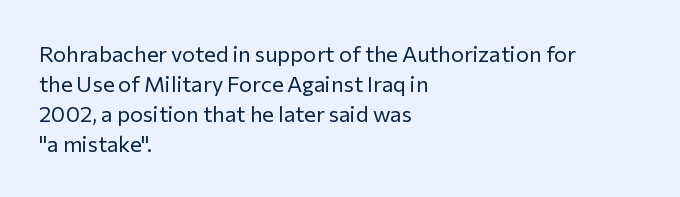
The letterforms sit shoulder to shoulder at normal distance. The space directly below the letters is spotless. Counters stay open thanks to moderate or lighter strokes. The vertical gap from one line to the next is medium. Ascenders rise straight up at ninety degrees. The ragged edge is on the right, which tells us the setting is flush left.
